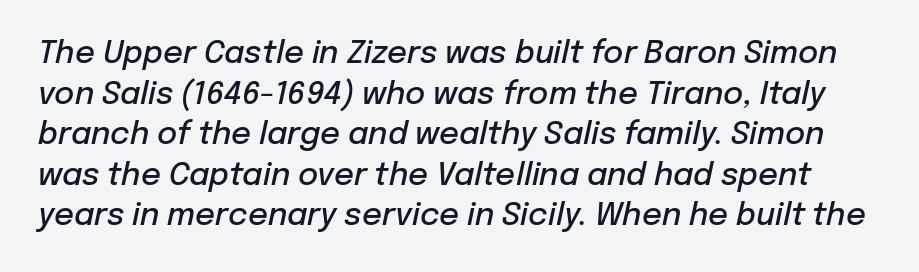
Q: Is the text bold? A: Semi-bold.
Q: Is the text italic (slanted)? A: Yes, it leans right by about 12 degrees.
Q: Is the text underlined? A: No.
Q: Is the spacing between letters normal or unusually wide? A: Normal.
Q: Is the spacing between lines tight, normal or loose? A: Normal.
Q: Width (condensed, normal, or wide)? A: Normal.
Q: Stroke contrast? A: Low.
Q: x-height? A: Medium.
Q: Monospaced? A: No.
